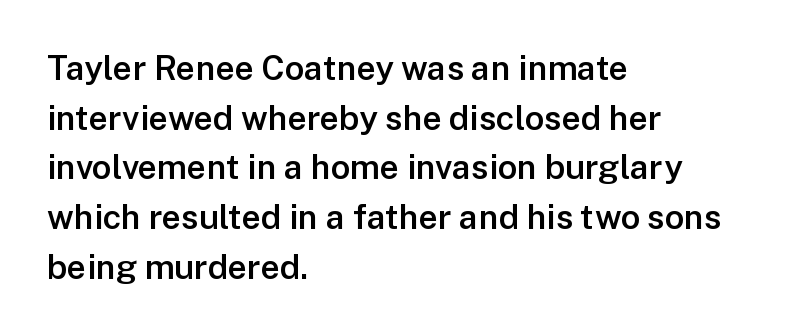
Do the characters align in a grid? No, the font is proportional. The space between consecutive lines is moderate. Casual observation: everything's shoved over to the left. Does the weight exceed regular? Yes, but only to semibold. Are there feet on the stems? There aren't — it's a sans.
